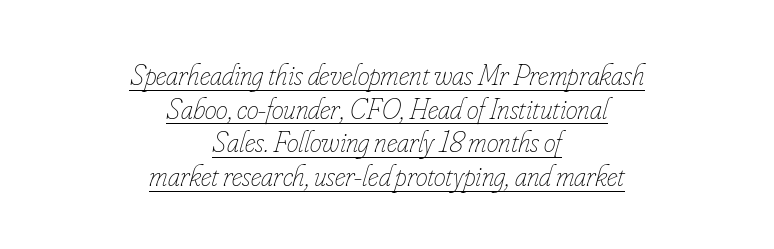
Varying glyph widths throughout — classic text-font behaviour. The weight would be labelled regular, book, light, or lighter still. These lines are centered, leaving both edges ragged. Spacing between characters is what you'd get straight out of the box.
